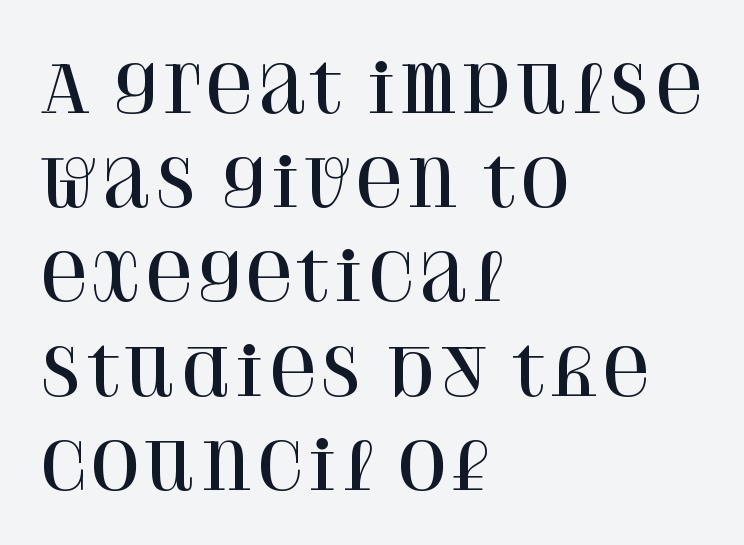
The image shows 65 px serif type, upright; set left-aligned, normal line spacing (1.45x), normal letter spacing, not underlined; high stroke contrast and a large x-height.
